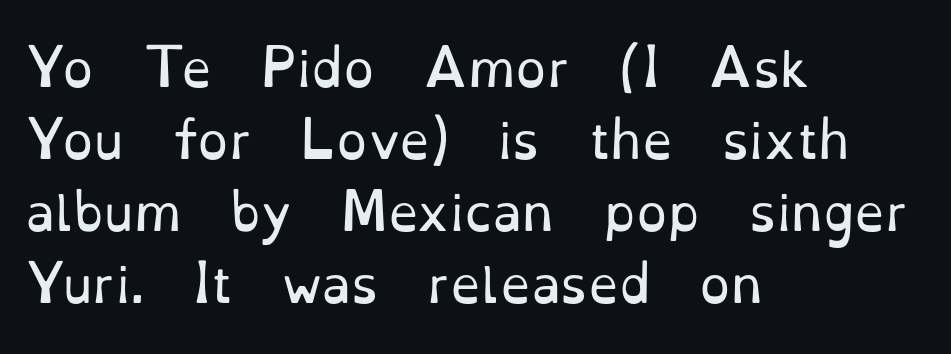
The image shows 49 px regular-weight type, upright; set left-aligned, normal line spacing (1.47x), normal letter spacing, not underlined; low stroke contrast and a small x-height.
